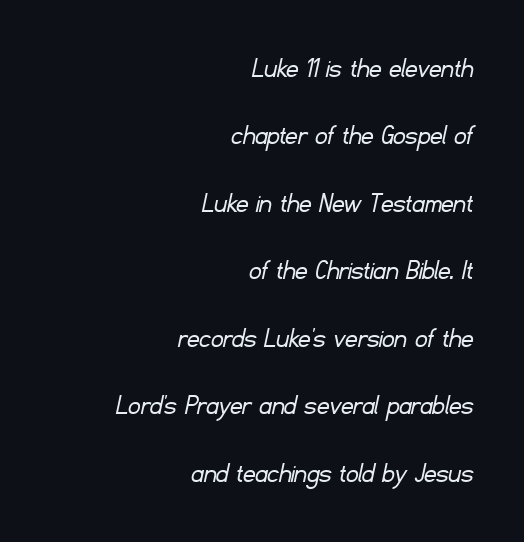
Reading down the block, your eye finds every line finishing at a fixed right position. Characters follow at the spacing the type designer built in. Leading: increased. Just letters on the line, the space beneath them empty.
